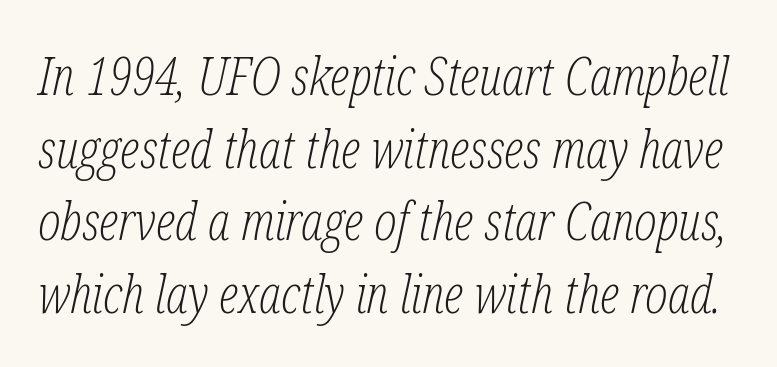
Q: Is the text bold? A: No.
Q: Is the text italic (slanted)? A: Yes, it leans right by about 12 degrees.
Q: Is the typeface a serif or a sans-serif typeface? A: Serif.
Q: Is the text underlined? A: No.
Q: Is the spacing between letters normal or unusually wide? A: Normal.
Q: Is the spacing between lines tight, normal or loose? A: Normal.
Q: Width (condensed, normal, or wide)? A: Condensed.
Q: Stroke contrast? A: Low.
Q: x-height? A: Medium.
Q: Monospaced? A: No.
